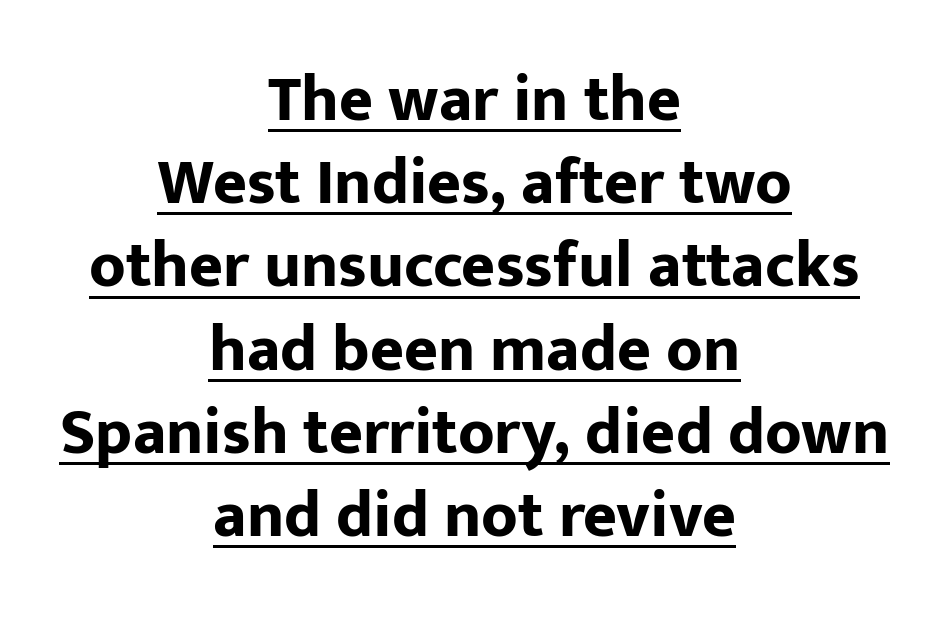
{"serif": "no", "italic": "no", "bold": "yes", "weight": "bold", "width": "normal", "stroke_contrast": "low", "x_height": "medium", "monospaced": "no", "underline": "yes", "align": "center", "line_spacing": "normal", "line_spacing_ratio": 1.28, "letter_spacing": "normal", "letter_spacing_em": 0.0, "glyph_px": 65}
